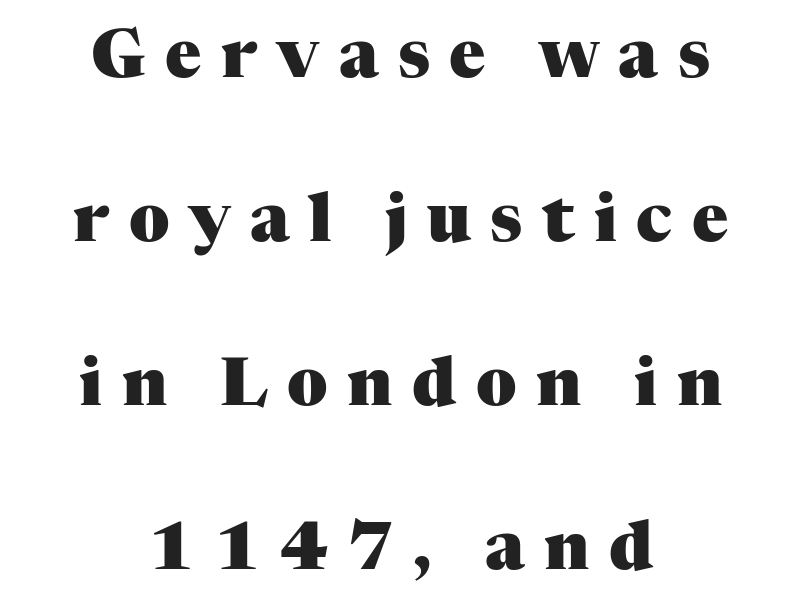
{"serif": "yes", "italic": "no", "bold": "yes", "weight": "heavy", "width": "normal", "stroke_contrast": "medium", "x_height": "medium", "monospaced": "no", "underline": "no", "align": "center", "line_spacing": "loose", "line_spacing_ratio": 2.45, "letter_spacing": "wide", "letter_spacing_em": 0.29, "glyph_px": 67}
